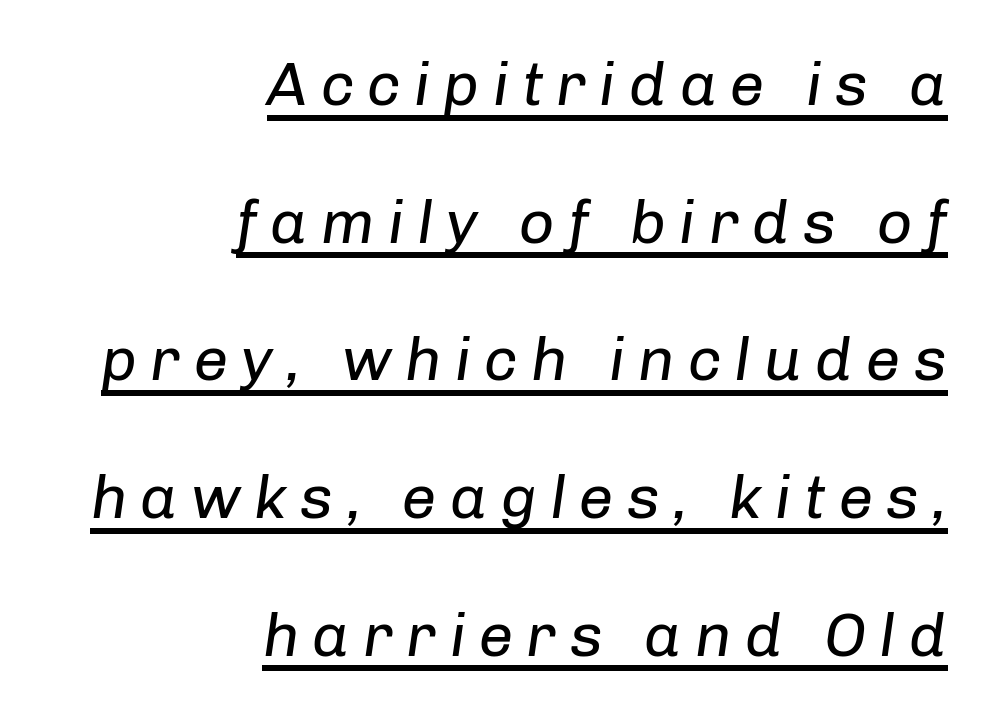
The specimen reads as italic at a glance. Does a line run under the words? Yes, clearly. In CSS terms this would be text-align: right. Each new line begins a long way beneath the previous one. Glyph-to-glyph distance is far greater than everyday printed text.
